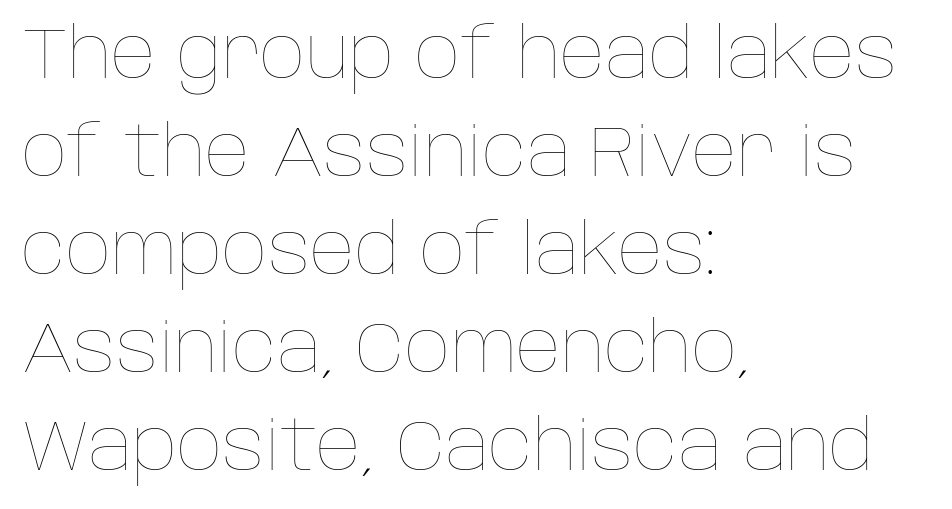
{"italic": "no", "bold": "no", "weight": "thin", "width": "normal", "stroke_contrast": "low", "x_height": "large", "monospaced": "no", "underline": "no", "align": "left", "line_spacing": "normal", "line_spacing_ratio": 1.4, "letter_spacing": "normal", "letter_spacing_em": 0.0, "glyph_px": 70}
